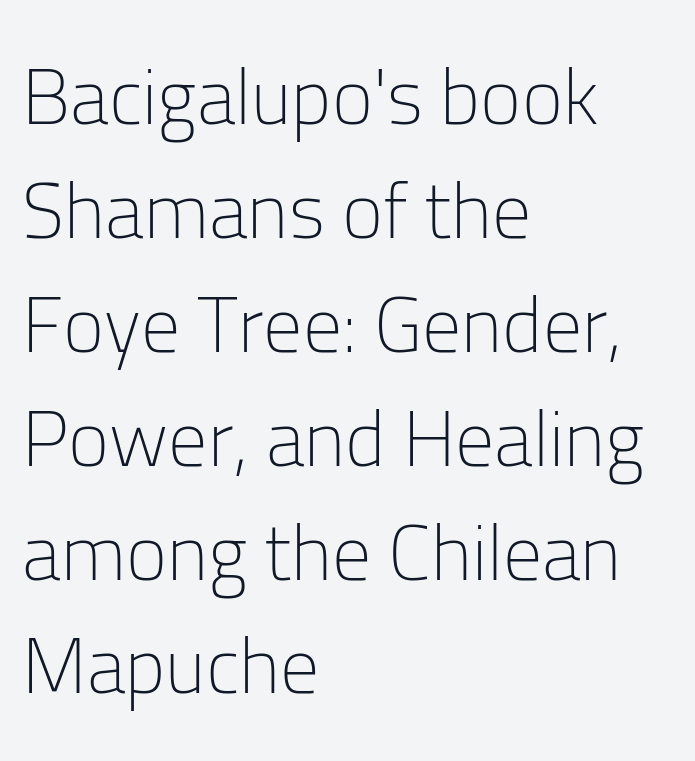
{"serif": "no", "italic": "no", "bold": "no", "weight": "light", "width": "normal", "stroke_contrast": "low", "x_height": "medium", "monospaced": "no", "underline": "no", "align": "left", "line_spacing": "normal", "line_spacing_ratio": 1.46, "letter_spacing": "normal", "letter_spacing_em": 0.0, "glyph_px": 78}
